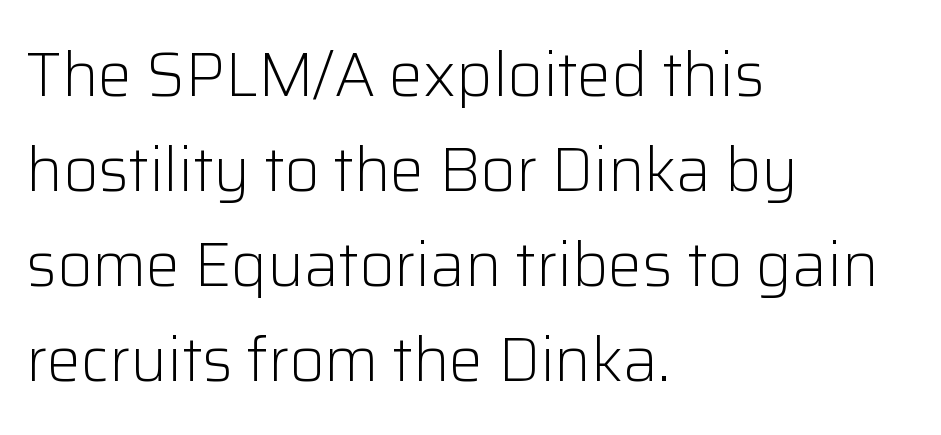
Observe the absence of serifs on each vertical stroke in this sample. A typesetter would call this leading conventional body-copy spacing. Each letter keeps its own natural width here, so spacing adapts to shape. The area under the type is left untouched. Posture: vertical. This rendering uses left alignment, leaving the right contour irregular.
